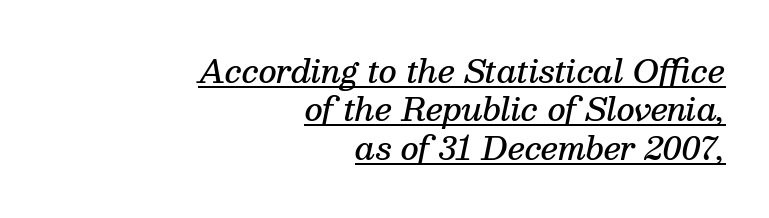
{"serif": "yes", "italic": "yes", "lean": "right", "slant_degrees": 13, "bold": "semi", "weight": "semibold", "width": "normal", "stroke_contrast": "medium", "x_height": "medium", "monospaced": "no", "underline": "yes", "align": "right", "line_spacing_ratio": 1.24, "letter_spacing": "normal", "letter_spacing_em": 0.0, "glyph_px": 31}
